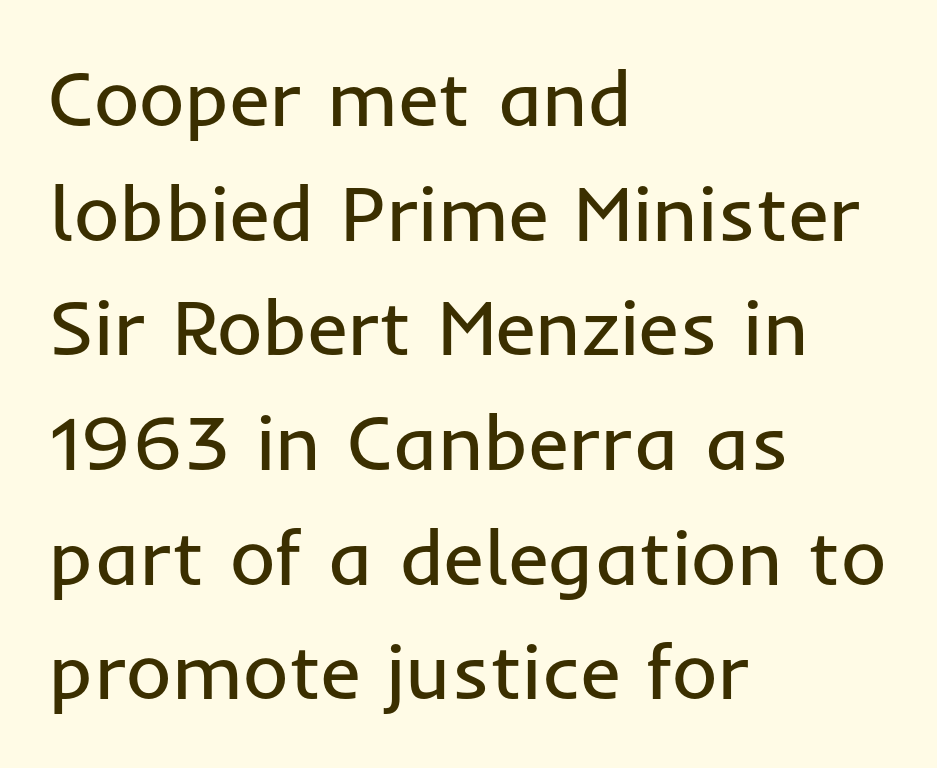
The image shows 78 px regular-weight sans-serif type, upright; set left-aligned, normal line spacing (1.47x), normal letter spacing, not underlined; low stroke contrast and a medium x-height.
